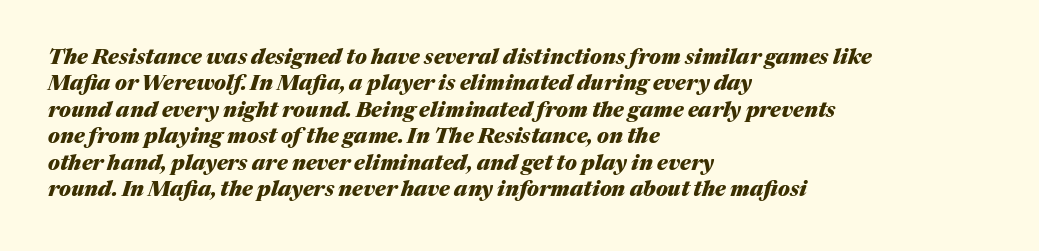
Q: Is the text bold? A: Yes.
Q: Is the text italic (slanted)? A: Yes, it leans right by about 17 degrees.
Q: Is the text underlined? A: No.
Q: How is the paragraph aligned? A: Left-aligned.
Q: Is the spacing between letters normal or unusually wide? A: Normal.
Q: Is the spacing between lines tight, normal or loose? A: Normal.
